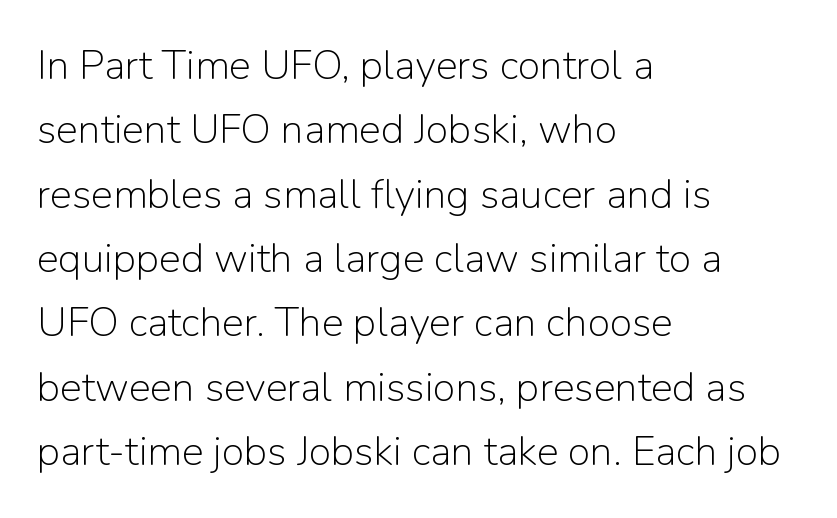
The image shows 41 px light sans-serif type, upright; set left-aligned, normal line spacing (1.57x), normal letter spacing, not underlined; low stroke contrast and a medium x-height.
